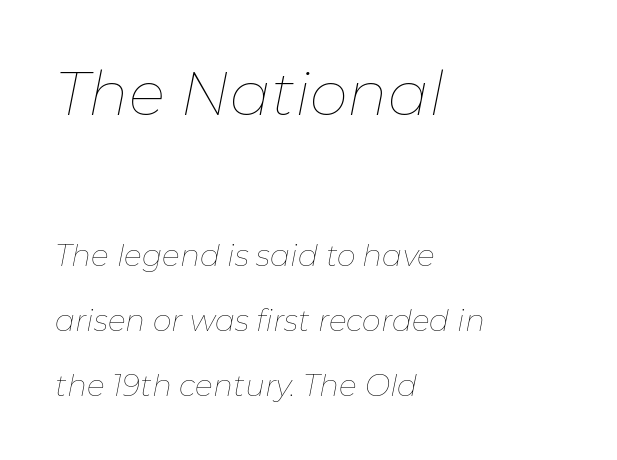
Observe the lean: these are italic letterforms. Is the lower block the larger one? No — the upper block carries the bigger type. Does the leading feel generous? Absolutely, it's lavish. Think of a printed novel: that variable character pitch is what you see here. Underline: absent.
